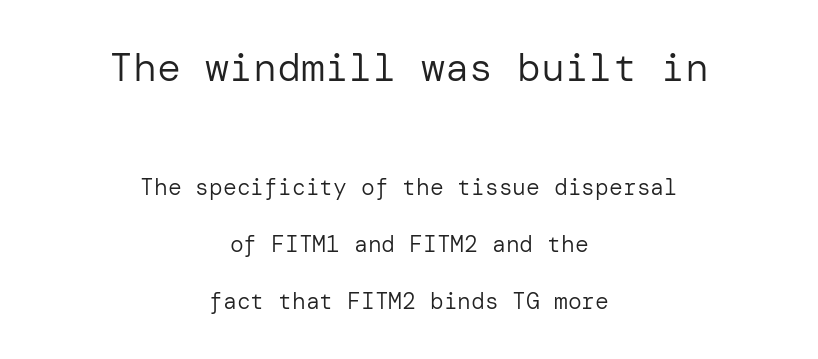
The image shows 40 px regular-weight sans-serif type, upright; set centered, loose line spacing (2.48x), normal letter spacing, not underlined; the first (top) block is 1.74x larger; low stroke contrast and a medium x-height.
